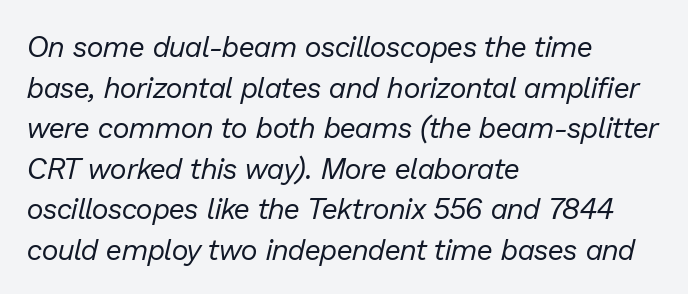
{"italic": "yes", "lean": "right", "slant_degrees": 13, "bold": "no", "weight": "regular", "width": "normal", "stroke_contrast": "low", "x_height": "medium", "monospaced": "no", "underline": "no", "align": "left", "line_spacing": "normal", "line_spacing_ratio": 1.4, "letter_spacing": "normal", "letter_spacing_em": 0.0, "glyph_px": 29}
